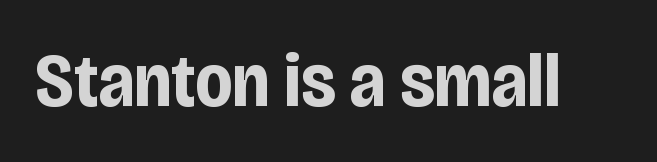
Q: Is the text bold? A: Yes.
Q: Is the text italic (slanted)? A: No, it is upright.
Q: Is the typeface a serif or a sans-serif typeface? A: Sans-serif.
Q: Is the text underlined? A: No.
Q: Is the spacing between letters normal or unusually wide? A: Normal.
Q: Width (condensed, normal, or wide)? A: Condensed.
Q: Stroke contrast? A: Low.
Q: x-height? A: Large.
Q: Monospaced? A: No.
